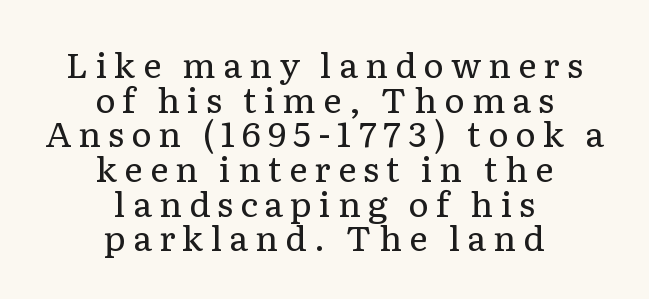
Q: Is the text bold? A: No.
Q: Is the text italic (slanted)? A: No, it is upright.
Q: Is the typeface a serif or a sans-serif typeface? A: Serif.
Q: Is the text underlined? A: No.
Q: How is the paragraph aligned? A: Centered.
Q: Is the spacing between letters normal or unusually wide? A: Unusually wide.
Q: Is the spacing between lines tight, normal or loose? A: Tight.
Q: Width (condensed, normal, or wide)? A: Normal.
Q: Stroke contrast? A: Low.
Q: x-height? A: Medium.
Q: Monospaced? A: No.
